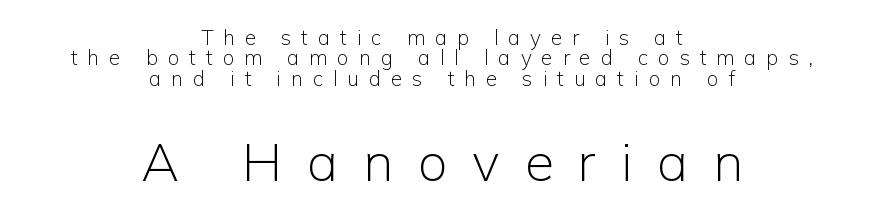
The image shows 53 px light sans-serif type, upright; set centered, tight line spacing (0.97x), unusually wide letter spacing (+0.47 em), not underlined; the second (bottom) block is 2.52x larger; low stroke contrast and a medium x-height.
